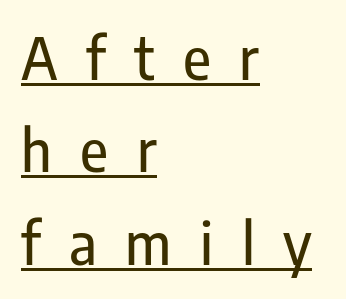
Q: Is the text italic (slanted)? A: No, it is upright.
Q: Is the typeface a serif or a sans-serif typeface? A: Sans-serif.
Q: Is the text underlined? A: Yes.
Q: How is the paragraph aligned? A: Left-aligned.
Q: Is the spacing between letters normal or unusually wide? A: Unusually wide.
Q: Is the spacing between lines tight, normal or loose? A: Normal.
Q: Width (condensed, normal, or wide)? A: Condensed.
Q: Stroke contrast? A: Low.
Q: x-height? A: Medium.
Q: Monospaced? A: No.
